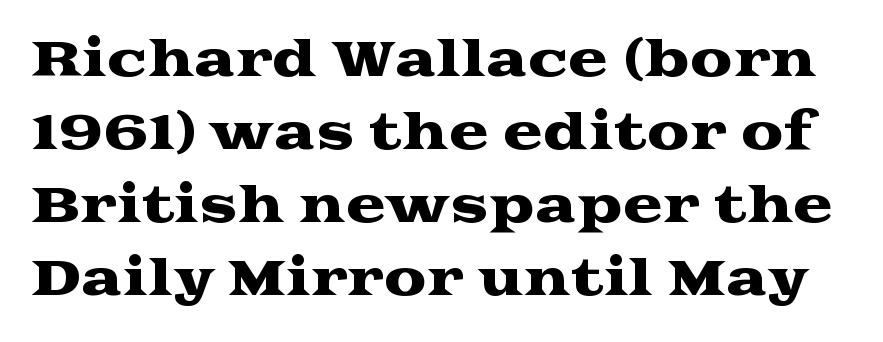
Q: Is the text italic (slanted)? A: No, it is upright.
Q: Is the typeface a serif or a sans-serif typeface? A: Serif.
Q: Is the text underlined? A: No.
Q: Is the spacing between letters normal or unusually wide? A: Normal.
Q: Is the spacing between lines tight, normal or loose? A: Normal.
Q: Width (condensed, normal, or wide)? A: Wide.
Q: Stroke contrast? A: Medium.
Q: x-height? A: Medium.
Q: Monospaced? A: No.
